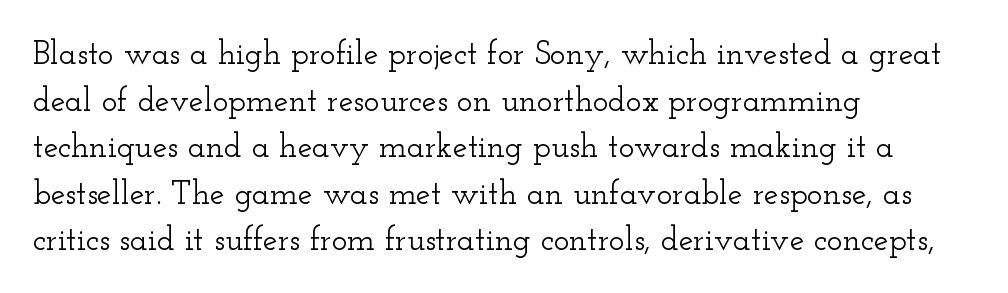
{"serif": "yes", "italic": "no", "width": "wide", "stroke_contrast": "low", "x_height": "small", "monospaced": "no", "underline": "no", "align": "left", "line_spacing": "normal", "line_spacing_ratio": 1.41, "letter_spacing": "normal", "letter_spacing_em": 0.0, "glyph_px": 33}
